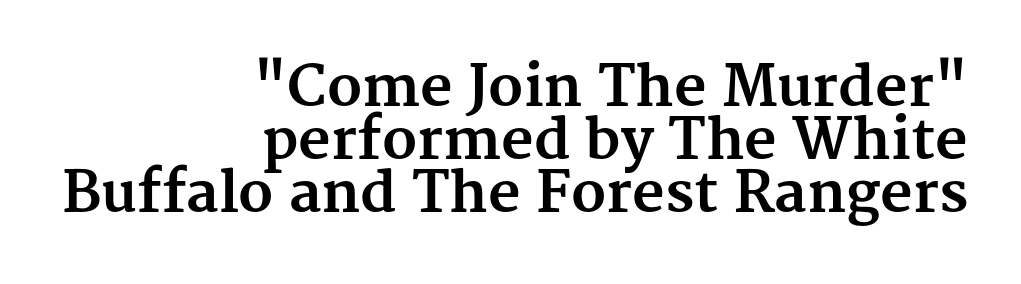
Q: Is the text bold? A: Yes.
Q: Is the text italic (slanted)? A: No, it is upright.
Q: Is the typeface a serif or a sans-serif typeface? A: Serif.
Q: Is the text underlined? A: No.
Q: How is the paragraph aligned? A: Right-aligned.
Q: Is the spacing between letters normal or unusually wide? A: Normal.
Q: Is the spacing between lines tight, normal or loose? A: Tight.
Q: Width (condensed, normal, or wide)? A: Normal.
Q: Stroke contrast? A: Medium.
Q: x-height? A: Medium.
Q: Monospaced? A: No.
